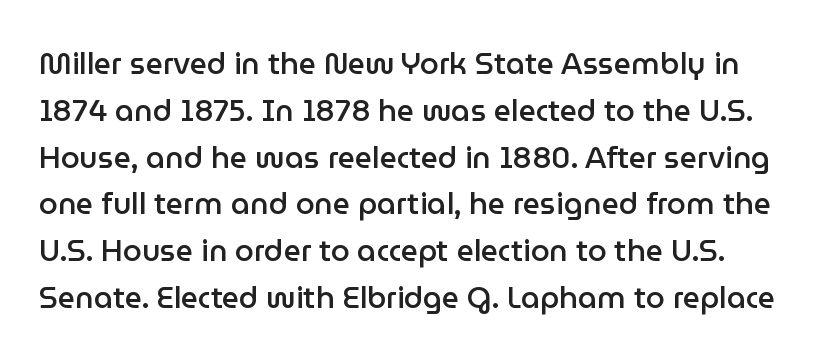
The image shows 30 px semibold sans-serif type, upright; set normal line spacing (1.56x), normal letter spacing, not underlined; low stroke contrast and a medium x-height.
